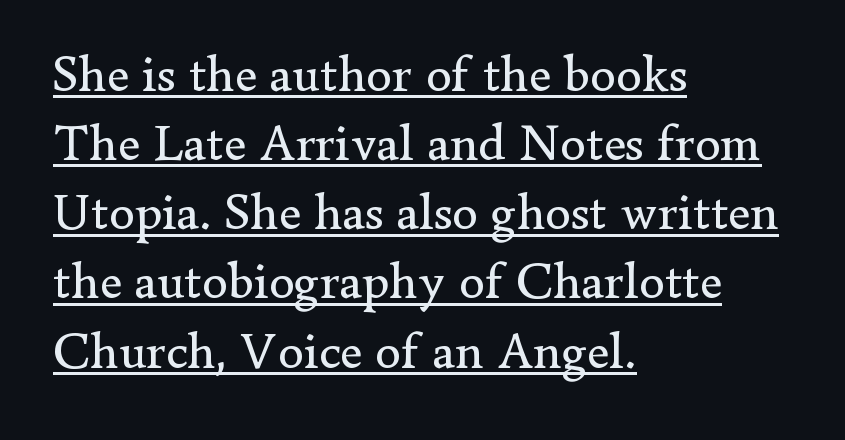
{"serif": "yes", "italic": "no", "bold": "no", "weight": "regular", "width": "normal", "stroke_contrast": "low", "x_height": "small", "monospaced": "no", "underline": "yes", "align": "left", "line_spacing": "normal", "line_spacing_ratio": 1.33, "letter_spacing": "normal", "letter_spacing_em": 0.0, "glyph_px": 52}
